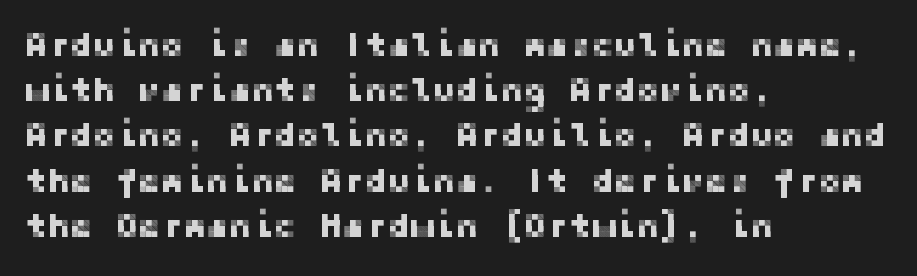
{"serif": "no", "italic": "no", "width": "normal", "stroke_contrast": "low", "x_height": "medium", "underline": "no", "align": "left", "line_spacing": "normal", "line_spacing_ratio": 1.33, "letter_spacing": "normal", "letter_spacing_em": 0.0, "glyph_px": 34}
